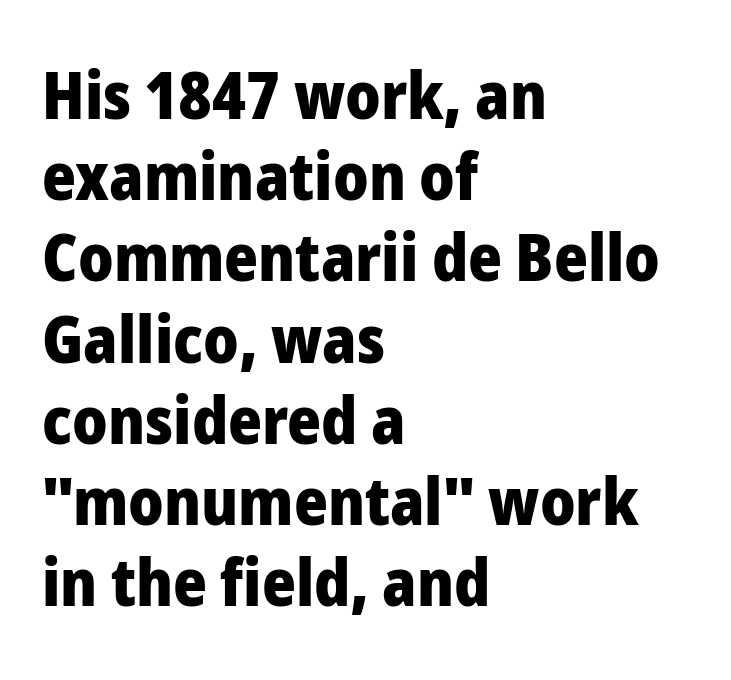
The image shows 65 px heavy sans-serif type, upright; set left-aligned, normal line spacing (1.25x), normal letter spacing, not underlined; low stroke contrast and a medium x-height.
